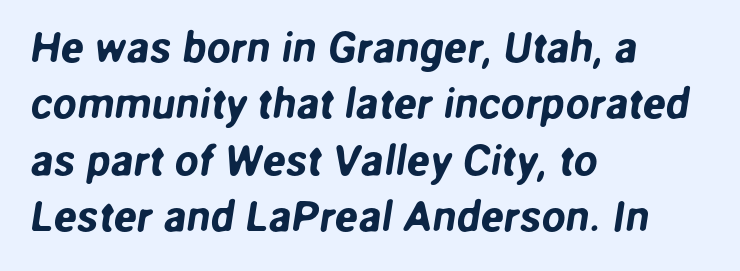
Q: Is the typeface a serif or a sans-serif typeface? A: Sans-serif.
Q: Is the text underlined? A: No.
Q: How is the paragraph aligned? A: Left-aligned.
Q: Is the spacing between letters normal or unusually wide? A: Normal.
Q: Is the spacing between lines tight, normal or loose? A: Normal.
Q: Width (condensed, normal, or wide)? A: Normal.
Q: Stroke contrast? A: Low.
Q: x-height? A: Medium.
Q: Monospaced? A: No.
